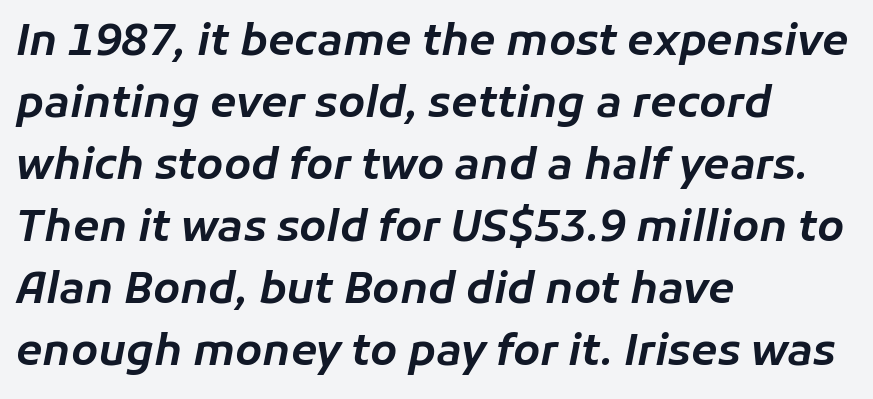
{"italic": "yes", "lean": "right", "slant_degrees": 11, "width": "normal", "stroke_contrast": "low", "x_height": "medium", "monospaced": "no", "underline": "no", "align": "left", "line_spacing": "normal", "line_spacing_ratio": 1.44, "letter_spacing": "normal", "letter_spacing_em": 0.0, "glyph_px": 43}
